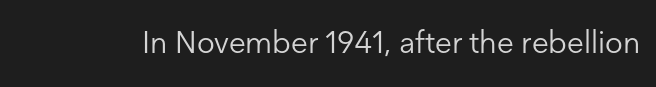
The image shows 31 px light sans-serif type, upright; set normal letter spacing, not underlined; low stroke contrast and a medium x-height.
